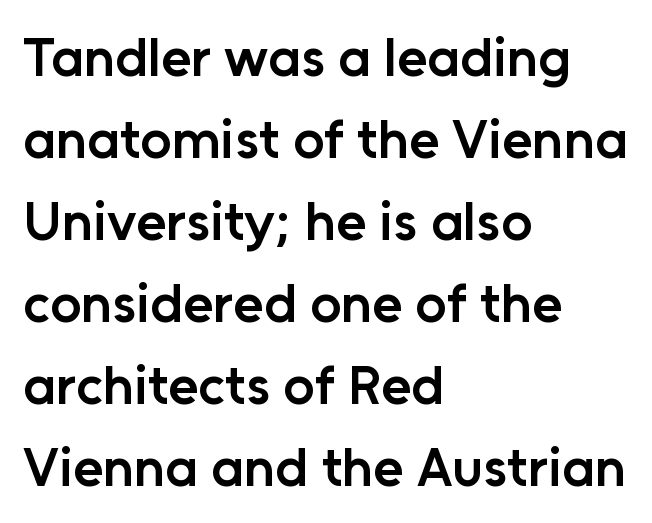
A typesetter would call this leading conventional body-copy spacing. As a designer I'd log this as weight 600, semibold. A typesetter would call this zero additional tracking. Where is the straight margin? On the left. Posture: vertical.
